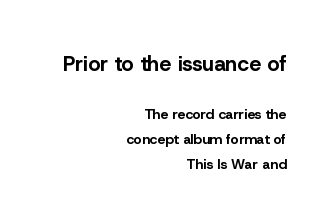
The font is running at its bold setting. Glance below the letters and you will spot only blank space. The tracking reads as untouched default to a designer's eye. Of the two passages, the one on top uses the larger point size. Reading down the block, your eye finds every line finishing at a fixed right position. Posture: vertical.
